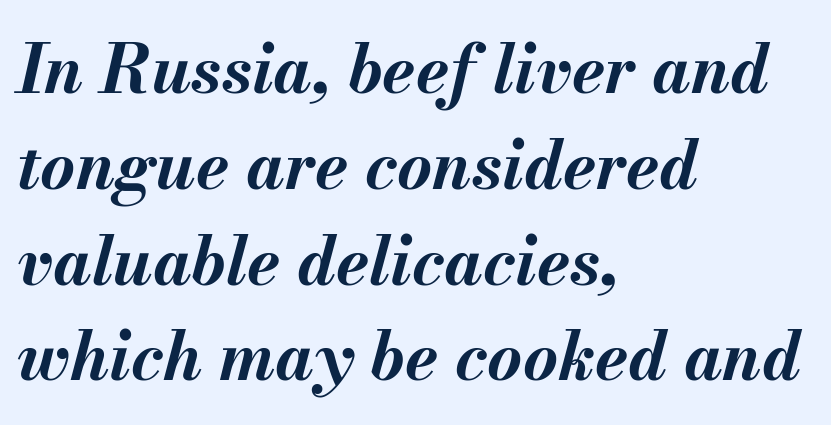
The image shows 67 px bold type, italic (leaning right); set left-aligned, normal line spacing (1.43x), normal letter spacing, not underlined; medium stroke contrast and a small x-height.
